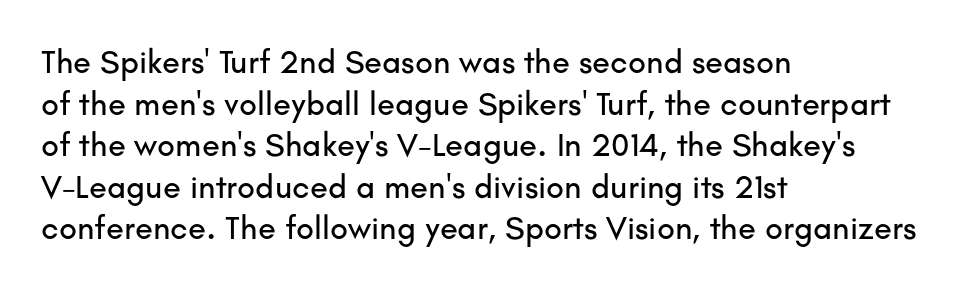
Q: Is the text italic (slanted)? A: No, it is upright.
Q: Is the typeface a serif or a sans-serif typeface? A: Sans-serif.
Q: Is the text underlined? A: No.
Q: How is the paragraph aligned? A: Left-aligned.
Q: Is the spacing between letters normal or unusually wide? A: Normal.
Q: Is the spacing between lines tight, normal or loose? A: Normal.
Q: Width (condensed, normal, or wide)? A: Normal.
Q: Stroke contrast? A: Low.
Q: x-height? A: Small.
Q: Monospaced? A: No.
